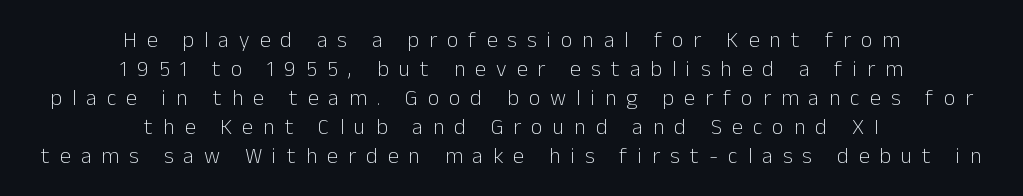
Q: Is the text bold? A: No.
Q: Is the text italic (slanted)? A: No, it is upright.
Q: Is the text underlined? A: No.
Q: How is the paragraph aligned? A: Centered.
Q: Is the spacing between letters normal or unusually wide? A: Unusually wide.
Q: Is the spacing between lines tight, normal or loose? A: Normal.
